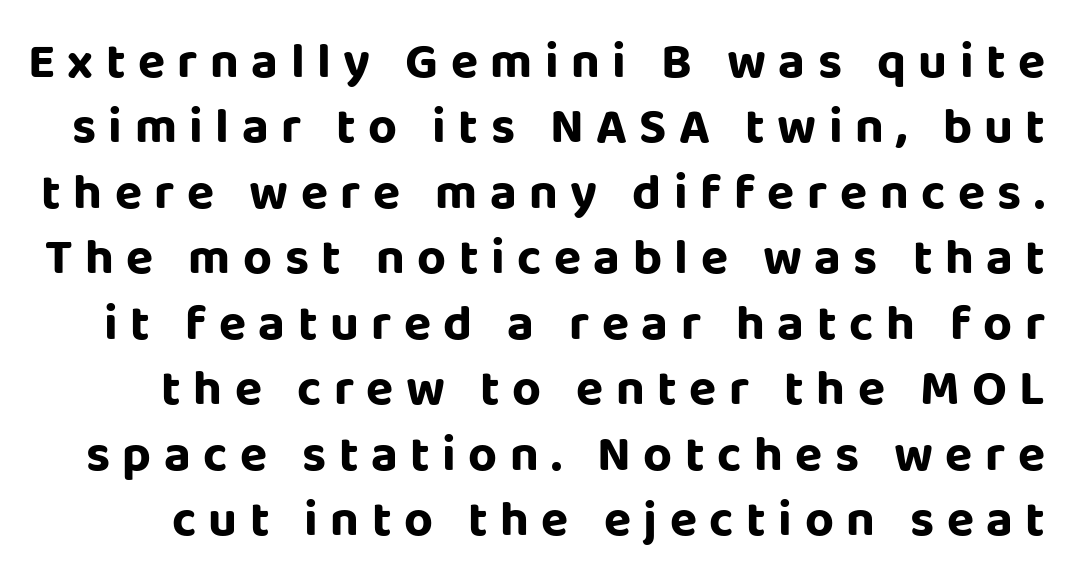
{"serif": "no", "italic": "no", "bold": "yes", "weight": "bold", "width": "normal", "stroke_contrast": "low", "x_height": "large", "monospaced": "no", "underline": "no", "line_spacing": "normal", "line_spacing_ratio": 1.31, "letter_spacing": "wide", "letter_spacing_em": 0.25, "glyph_px": 50}
